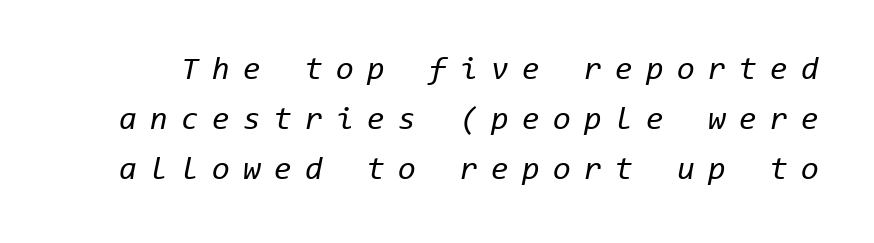
Q: Is the text bold? A: No.
Q: Is the text italic (slanted)? A: Yes, it leans right by about 11 degrees.
Q: Is the text underlined? A: No.
Q: Is the spacing between letters normal or unusually wide? A: Unusually wide.
Q: Is the spacing between lines tight, normal or loose? A: Normal.
Q: Width (condensed, normal, or wide)? A: Normal.
Q: Stroke contrast? A: Low.
Q: x-height? A: Medium.
Q: Monospaced? A: Yes.
